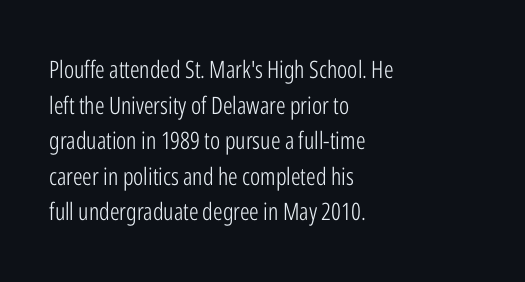
The image shows 24 px text type, upright; set left-aligned, normal line spacing (1.48x), normal letter spacing, not underlined.
